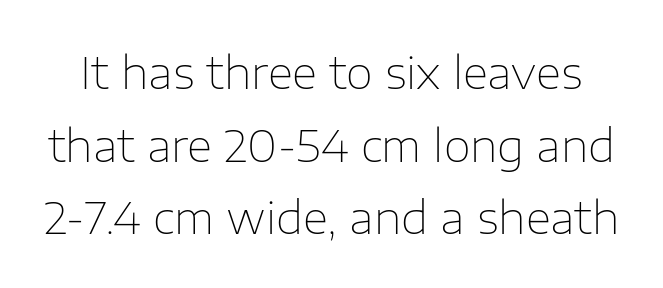
{"serif": "no", "italic": "no", "bold": "no", "weight": "thin", "width": "normal", "stroke_contrast": "low", "x_height": "medium", "monospaced": "no", "underline": "no", "line_spacing": "normal", "line_spacing_ratio": 1.65, "letter_spacing": "normal", "letter_spacing_em": 0.0, "glyph_px": 44}
